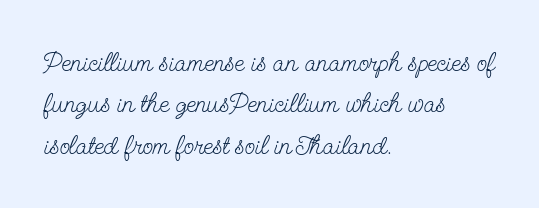
In terms of leading, this rendering sits right in the middle. Decoration check: the copy has no underline. The passage shown is not bold in any degree. How are the letters spaced? Ordinarily, with no added tracking.
